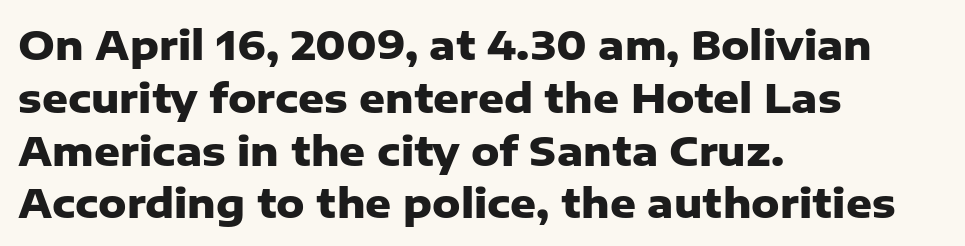
Q: Is the text bold? A: Yes.
Q: Is the text italic (slanted)? A: No, it is upright.
Q: Is the typeface a serif or a sans-serif typeface? A: Sans-serif.
Q: Is the text underlined? A: No.
Q: How is the paragraph aligned? A: Left-aligned.
Q: Is the spacing between letters normal or unusually wide? A: Normal.
Q: Is the spacing between lines tight, normal or loose? A: Normal.
Q: Width (condensed, normal, or wide)? A: Normal.
Q: Stroke contrast? A: Low.
Q: x-height? A: Medium.
Q: Monospaced? A: No.
